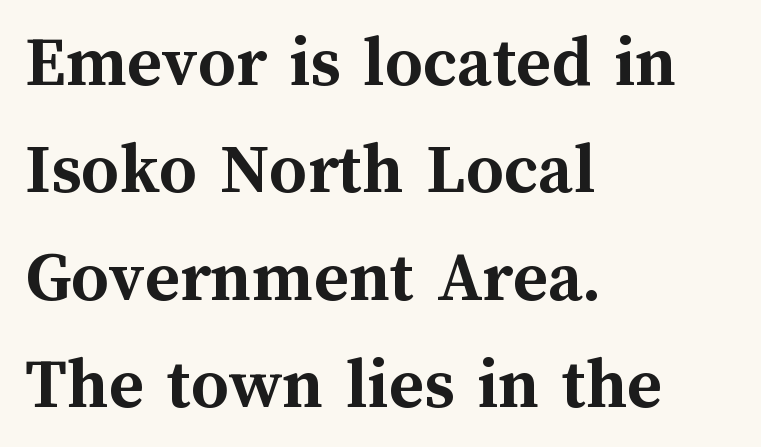
{"italic": "no", "bold": "yes", "weight": "semibold", "width": "normal", "stroke_contrast": "medium", "x_height": "medium", "monospaced": "no", "underline": "no", "align": "left", "line_spacing": "normal", "line_spacing_ratio": 1.45, "letter_spacing": "normal", "letter_spacing_em": 0.0, "glyph_px": 74}
